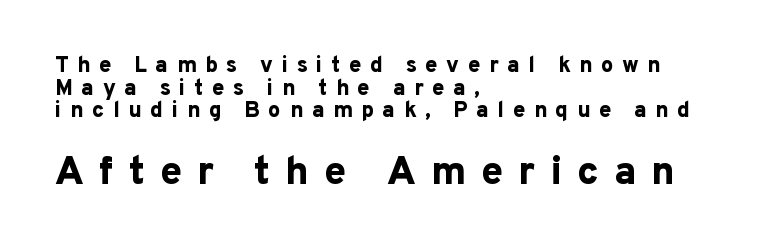
Honestly, there is no underline to notice here at all. Top chunk: small. Bottom chunk: large. You could not count columns in this text — the font is proportionally spaced. Layout note: lines flush left. In terms of letterspacing, this is a distinctly airy, spread setting.
